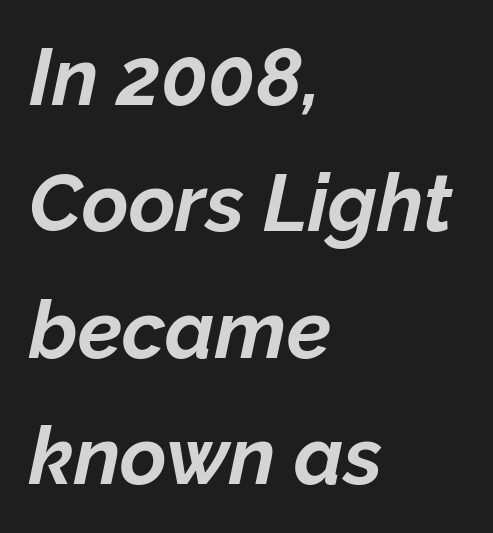
Q: Is the text bold? A: Yes.
Q: Is the text italic (slanted)? A: Yes, it leans right by about 12 degrees.
Q: Is the text underlined? A: No.
Q: How is the paragraph aligned? A: Left-aligned.
Q: Is the spacing between letters normal or unusually wide? A: Normal.
Q: Is the spacing between lines tight, normal or loose? A: Normal.
Q: Width (condensed, normal, or wide)? A: Normal.
Q: Stroke contrast? A: Low.
Q: x-height? A: Medium.
Q: Monospaced? A: No.
